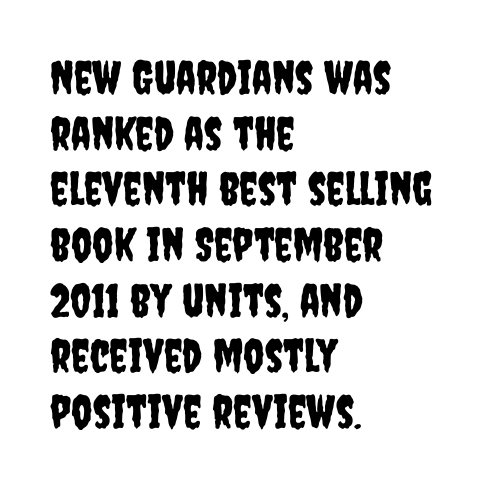
{"serif": "no", "italic": "no", "width": "condensed", "stroke_contrast": "low", "x_height": "large", "monospaced": "no", "underline": "no", "align": "left", "line_spacing_ratio": 1.21, "letter_spacing": "normal", "letter_spacing_em": 0.0, "glyph_px": 46}
